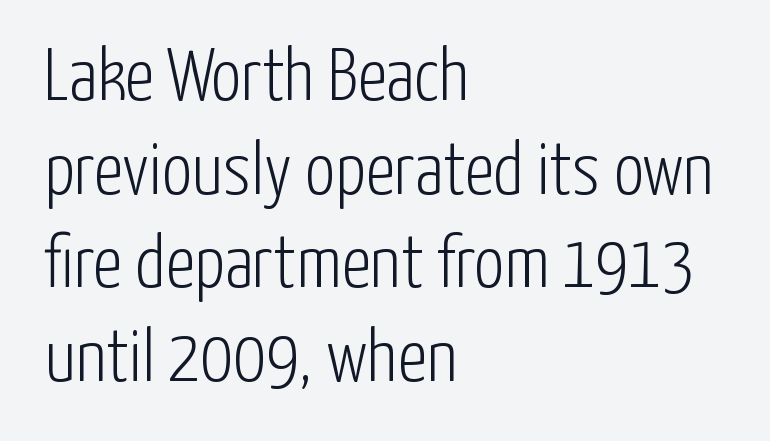
Q: Is the text bold? A: No.
Q: Is the text italic (slanted)? A: No, it is upright.
Q: Is the typeface a serif or a sans-serif typeface? A: Sans-serif.
Q: Is the text underlined? A: No.
Q: How is the paragraph aligned? A: Left-aligned.
Q: Is the spacing between letters normal or unusually wide? A: Normal.
Q: Is the spacing between lines tight, normal or loose? A: Normal.
Q: Width (condensed, normal, or wide)? A: Condensed.
Q: Stroke contrast? A: Low.
Q: x-height? A: Medium.
Q: Monospaced? A: No.
